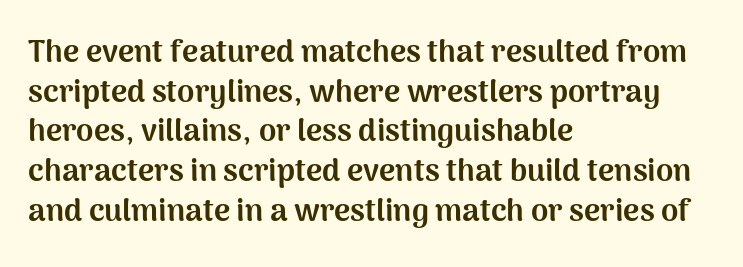
Q: Is the text bold? A: Yes.
Q: Is the text italic (slanted)? A: No, it is upright.
Q: Is the typeface a serif or a sans-serif typeface? A: Sans-serif.
Q: Is the text underlined? A: No.
Q: How is the paragraph aligned? A: Left-aligned.
Q: Is the spacing between letters normal or unusually wide? A: Normal.
Q: Is the spacing between lines tight, normal or loose? A: Normal.
Q: Width (condensed, normal, or wide)? A: Normal.
Q: Stroke contrast? A: Medium.
Q: x-height? A: Medium.
Q: Monospaced? A: No.
